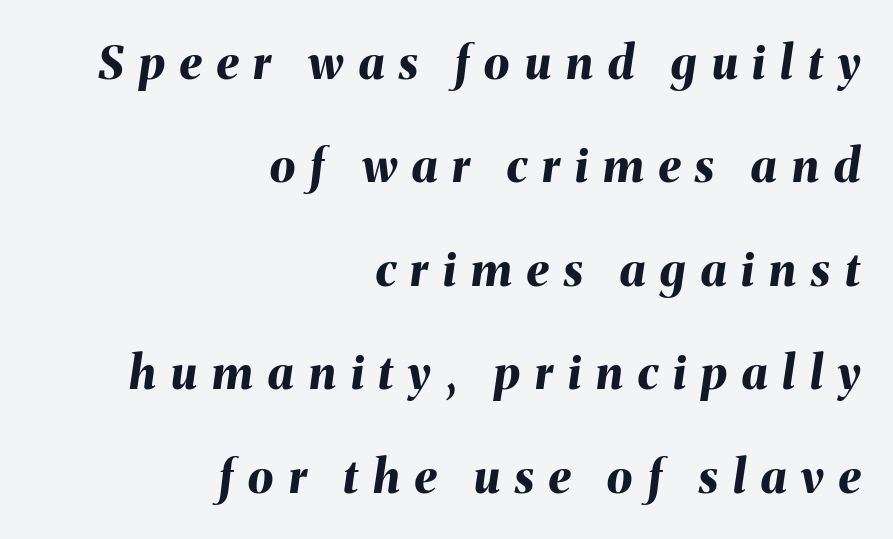
The image shows 46 px bold type, italic (leaning right); set right-aligned, loose line spacing (2.25x), unusually wide letter spacing (+0.33 em), not underlined; medium stroke contrast and a medium x-height.
